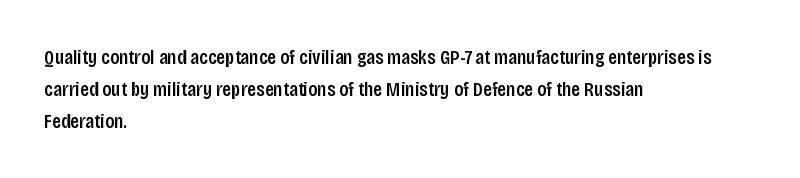
{"italic": "no", "bold": "semi", "underline": "no", "align": "left", "line_spacing": "normal", "line_spacing_ratio": 1.52, "letter_spacing": "normal", "letter_spacing_em": 0.0, "glyph_px": 21}
